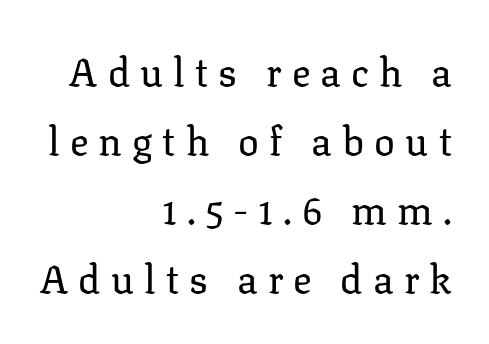
The image shows 39 px regular-weight serif type, upright; set right-aligned, line spacing 1.77x, unusually wide letter spacing (+0.26 em), not underlined; low stroke contrast and a medium x-height.
